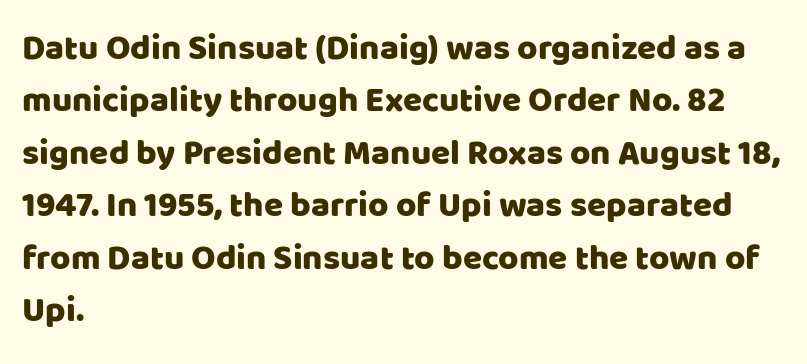
{"serif": "no", "italic": "no", "width": "normal", "stroke_contrast": "low", "x_height": "large", "monospaced": "no", "underline": "no", "align": "left", "line_spacing": "normal", "line_spacing_ratio": 1.5, "letter_spacing": "normal", "letter_spacing_em": 0.0, "glyph_px": 35}
